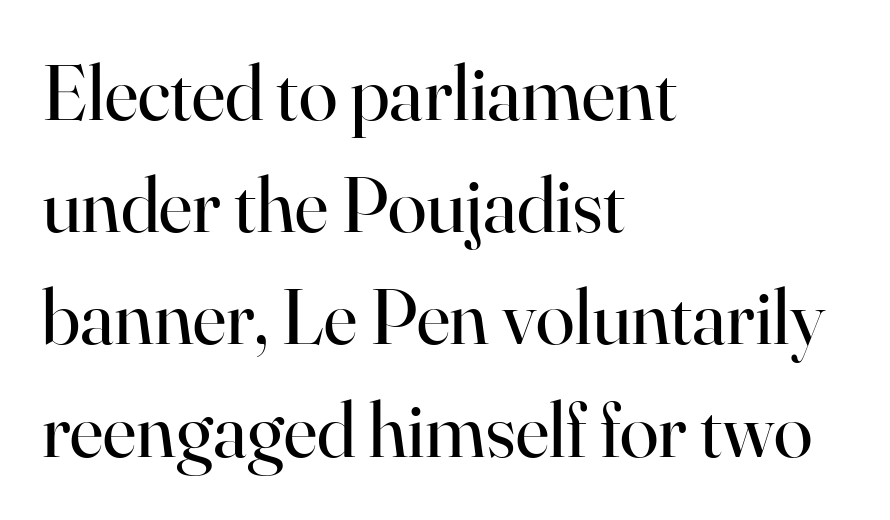
Q: Is the text bold? A: No.
Q: Is the text italic (slanted)? A: No, it is upright.
Q: Is the typeface a serif or a sans-serif typeface? A: Serif.
Q: Is the text underlined? A: No.
Q: How is the paragraph aligned? A: Left-aligned.
Q: Is the spacing between letters normal or unusually wide? A: Normal.
Q: Is the spacing between lines tight, normal or loose? A: Normal.
Q: Width (condensed, normal, or wide)? A: Normal.
Q: Stroke contrast? A: High.
Q: x-height? A: Small.
Q: Monospaced? A: No.
